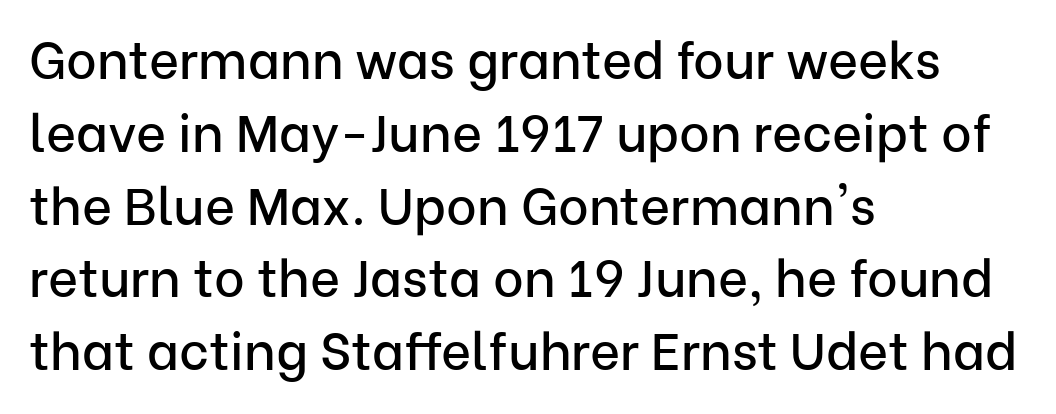
The image shows 52 px sans-serif type, upright; set left-aligned, normal line spacing (1.4x), normal letter spacing, not underlined; low stroke contrast and a medium x-height.
